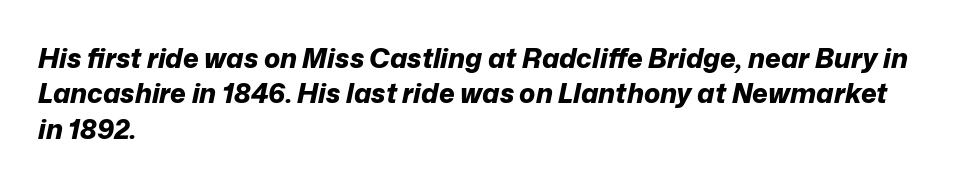
Compared with typical paragraphs, the rows here are spaced about the same. The glyphs look as if they've been sheared to an angle. Look at the tracking — it's just the regular setting, nothing added. The passage shown is emphatically bold. Layout note: lines flush left. No word sits above an underline.
